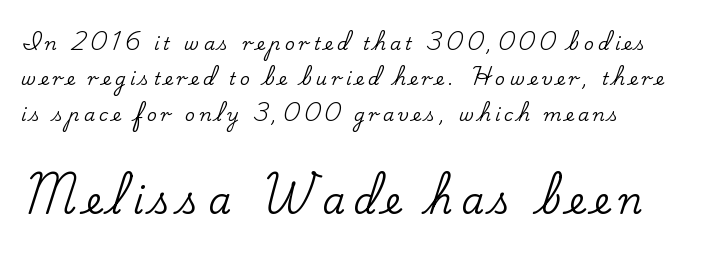
{"serif": "yes", "width": "normal", "stroke_contrast": "low", "x_height": "small", "monospaced": "no", "underline": "no", "line_spacing": "loose", "line_spacing_ratio": 1.96, "letter_spacing": "wide", "letter_spacing_em": 0.23, "larger_block": "second", "size_ratio": 2.0, "glyph_px": 36}
